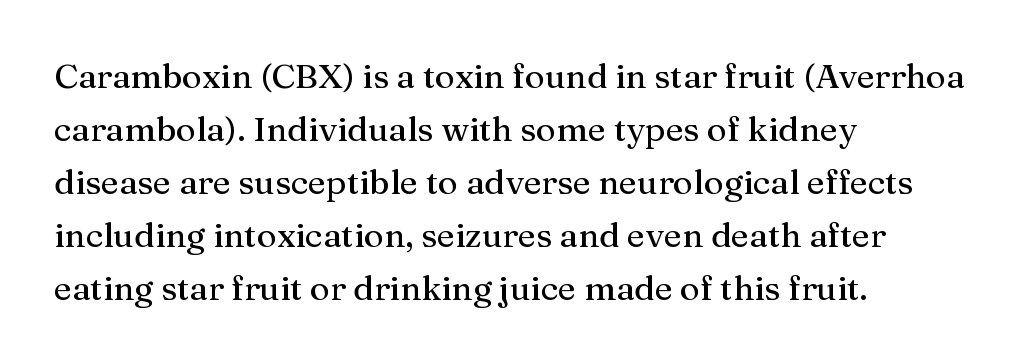
The image shows 34 px serif type, upright; set left-aligned, normal line spacing (1.56x), normal letter spacing, not underlined; medium stroke contrast and a medium x-height.
